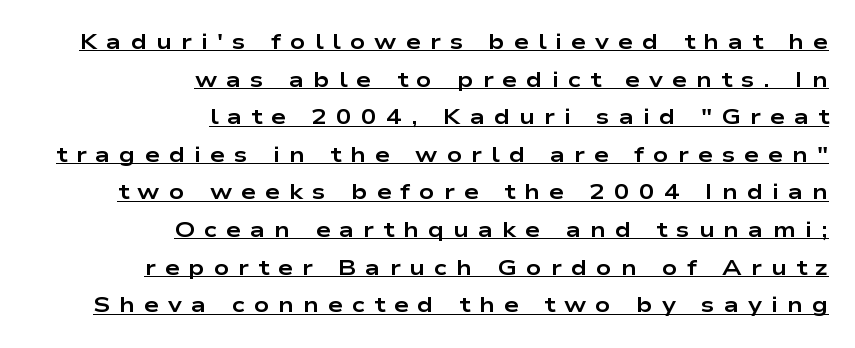
{"italic": "no", "bold": "yes", "underline": "yes", "align": "right", "line_spacing_ratio": 1.79, "letter_spacing": "wide", "letter_spacing_em": 0.44, "glyph_px": 21}
